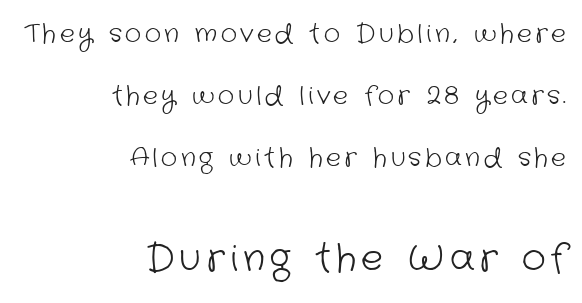
Does the leading feel generous? Absolutely, it's lavish. Each letter keeps its own natural width here, so spacing adapts to shape. Top chunk: small. Bottom chunk: large. The passage shown is not underscored anywhere. The weight would be labelled regular, book, light, or lighter still.
